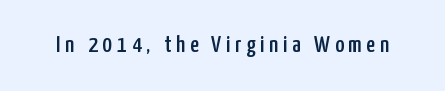
The image shows 24 px text type, upright; set unusually wide letter spacing (+0.2 em), not underlined.
